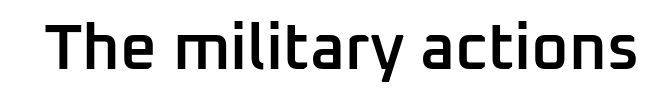
The image shows 64 px semibold sans-serif type, upright; set normal letter spacing, not underlined; low stroke contrast and a medium x-height.
